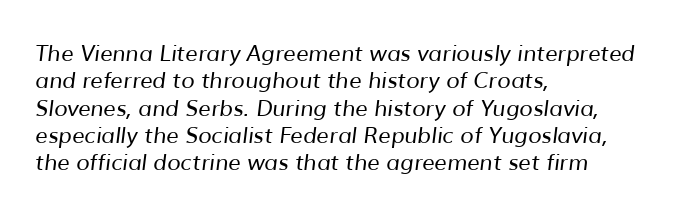
Q: Is the text bold? A: No.
Q: Is the text underlined? A: No.
Q: How is the paragraph aligned? A: Left-aligned.
Q: Is the spacing between letters normal or unusually wide? A: Normal.
